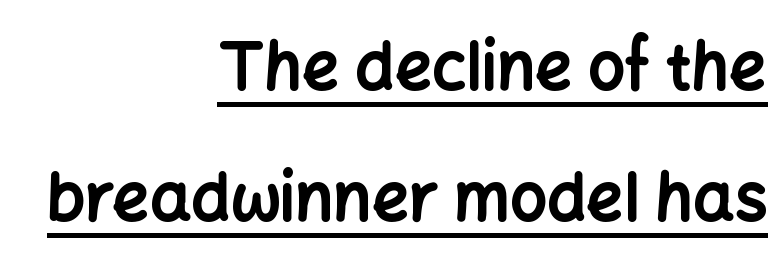
{"serif": "no", "italic": "no", "bold": "yes", "weight": "bold", "width": "normal", "stroke_contrast": "low", "x_height": "medium", "monospaced": "no", "underline": "yes", "align": "right", "line_spacing": "loose", "line_spacing_ratio": 2.01, "letter_spacing": "normal", "letter_spacing_em": 0.0, "glyph_px": 65}
